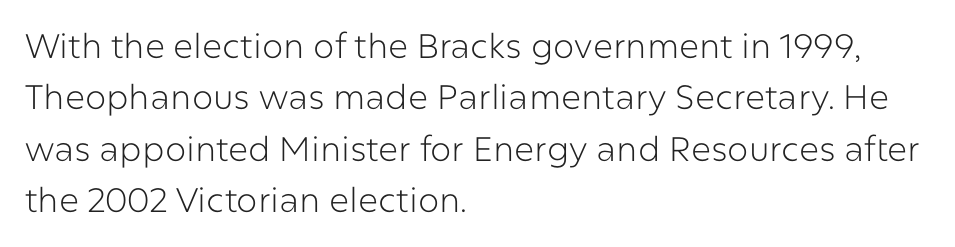
{"serif": "no", "italic": "no", "bold": "no", "weight": "light", "width": "normal", "stroke_contrast": "low", "x_height": "medium", "monospaced": "no", "underline": "no", "align": "left", "line_spacing": "normal", "line_spacing_ratio": 1.51, "letter_spacing": "normal", "letter_spacing_em": 0.0, "glyph_px": 34}
